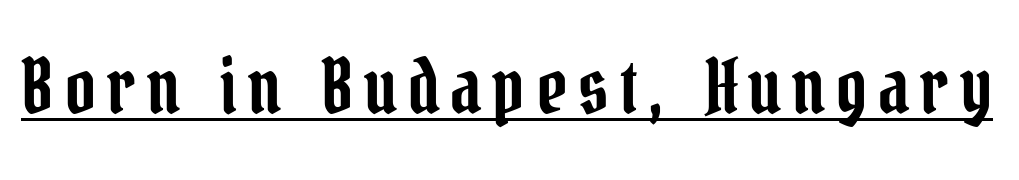
{"serif": "yes", "italic": "no", "width": "condensed", "stroke_contrast": "low", "x_height": "medium", "monospaced": "no", "underline": "yes", "glyph_px": 76}
